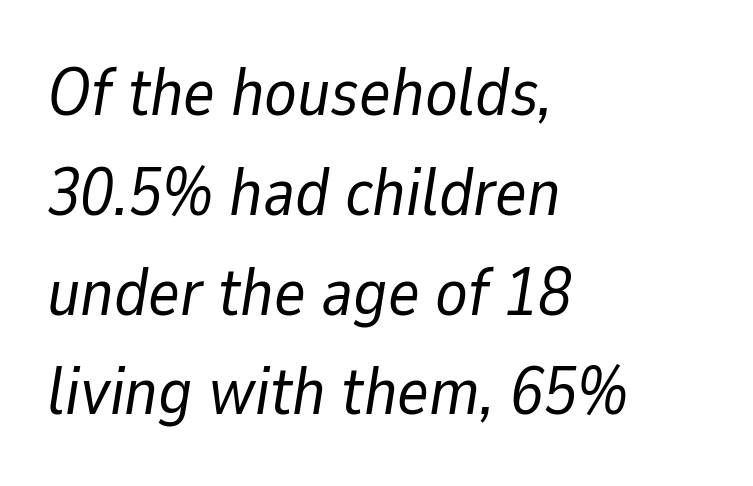
{"italic": "yes", "lean": "right", "slant_degrees": 9, "bold": "no", "weight": "regular", "width": "normal", "stroke_contrast": "low", "x_height": "medium", "monospaced": "no", "underline": "no", "align": "left", "line_spacing": "normal", "line_spacing_ratio": 1.49, "letter_spacing": "normal", "letter_spacing_em": 0.0, "glyph_px": 67}
